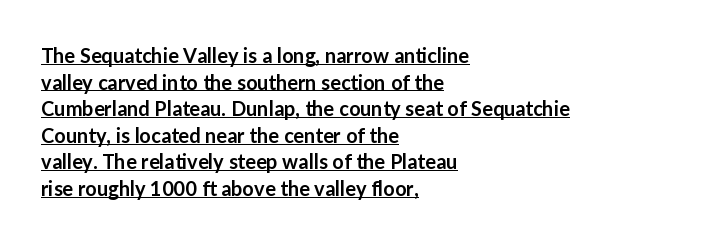
The image shows 20 px text type, upright; set left-aligned, normal line spacing (1.33x), normal letter spacing, underlined.
